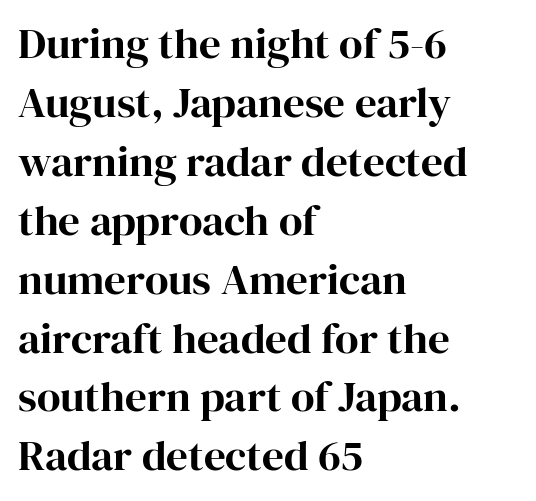
{"serif": "yes", "italic": "no", "width": "normal", "stroke_contrast": "high", "x_height": "medium", "monospaced": "no", "underline": "no", "align": "left", "line_spacing": "normal", "line_spacing_ratio": 1.37, "letter_spacing": "normal", "letter_spacing_em": 0.0, "glyph_px": 43}
